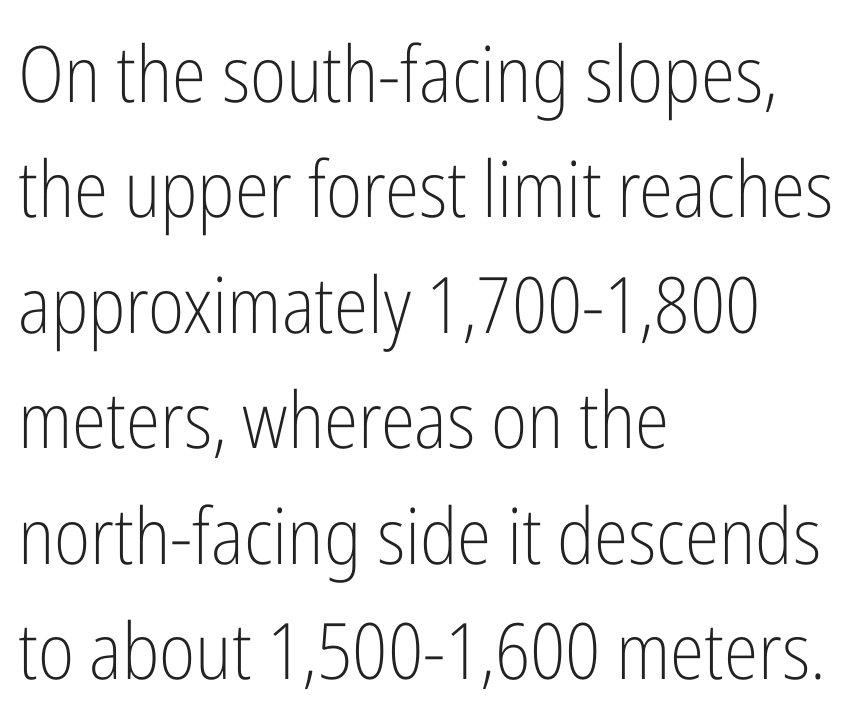
Q: Is the text bold? A: No.
Q: Is the text italic (slanted)? A: No, it is upright.
Q: Is the typeface a serif or a sans-serif typeface? A: Sans-serif.
Q: Is the text underlined? A: No.
Q: How is the paragraph aligned? A: Left-aligned.
Q: Is the spacing between letters normal or unusually wide? A: Normal.
Q: Is the spacing between lines tight, normal or loose? A: Normal.
Q: Width (condensed, normal, or wide)? A: Condensed.
Q: Stroke contrast? A: Low.
Q: x-height? A: Medium.
Q: Monospaced? A: No.
